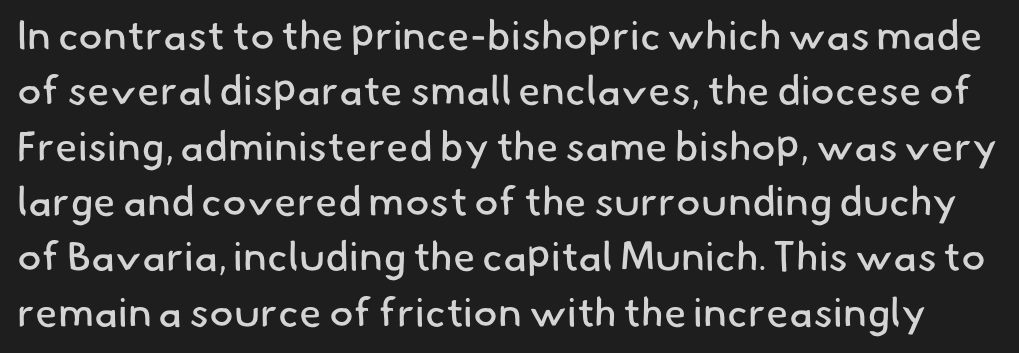
The image shows 41 px regular-weight sans-serif type; set normal line spacing (1.35x), normal letter spacing, not underlined; low stroke contrast and a small x-height.
